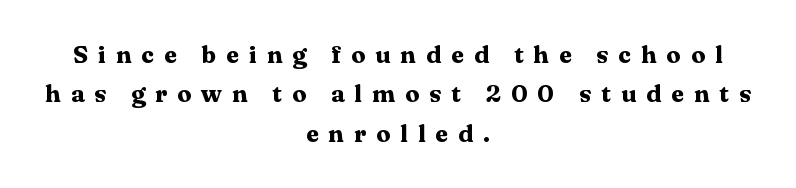
{"italic": "no", "bold": "yes", "underline": "no", "align": "center", "line_spacing": "normal", "line_spacing_ratio": 1.64, "letter_spacing": "wide", "letter_spacing_em": 0.41, "glyph_px": 24}
